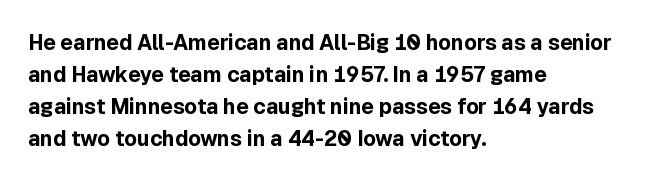
{"italic": "no", "bold": "yes", "underline": "no", "align": "left", "line_spacing": "normal", "line_spacing_ratio": 1.53, "letter_spacing": "normal", "letter_spacing_em": 0.0, "glyph_px": 21}
